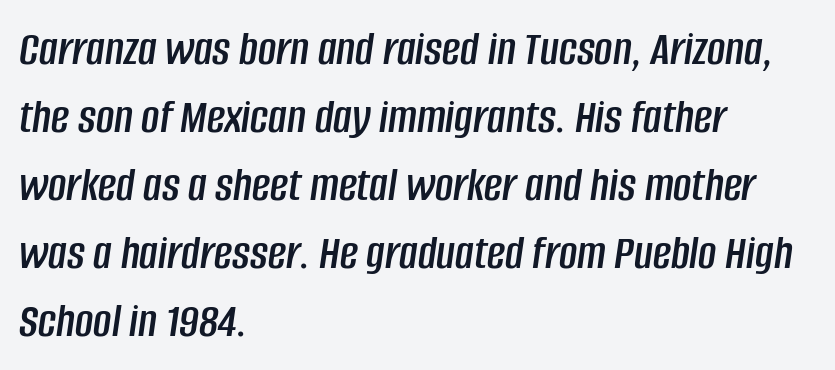
The ragged edge is on the right, which tells us the setting is flush left. The type is set solid horizontally, with unmodified tracking. Do the characters align in a grid? No, the font is proportional. Regarding leading, the lines here are spaced in the standard way. If you drew a line through each stem, it would be angled.
